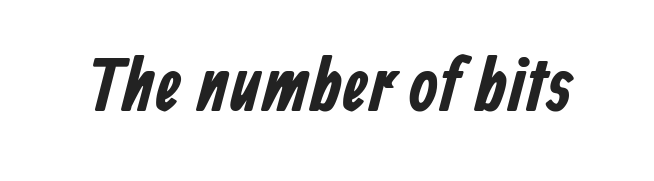
Q: Is the typeface a serif or a sans-serif typeface? A: Sans-serif.
Q: Is the text underlined? A: No.
Q: Is the spacing between letters normal or unusually wide? A: Normal.
Q: Width (condensed, normal, or wide)? A: Condensed.
Q: Stroke contrast? A: Low.
Q: x-height? A: Medium.
Q: Monospaced? A: No.
